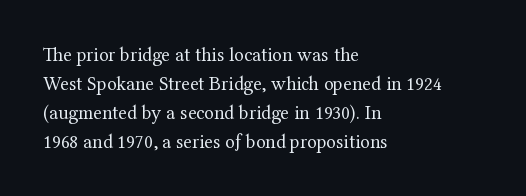
The image shows 20 px text type, upright; set left-aligned, normal line spacing (1.45x), normal letter spacing, not underlined.
